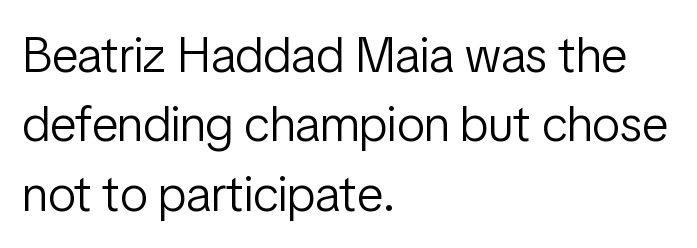
The image shows 50 px light, condensed sans-serif type, upright; set left-aligned, normal line spacing (1.39x), normal letter spacing, not underlined; low stroke contrast and a medium x-height.
